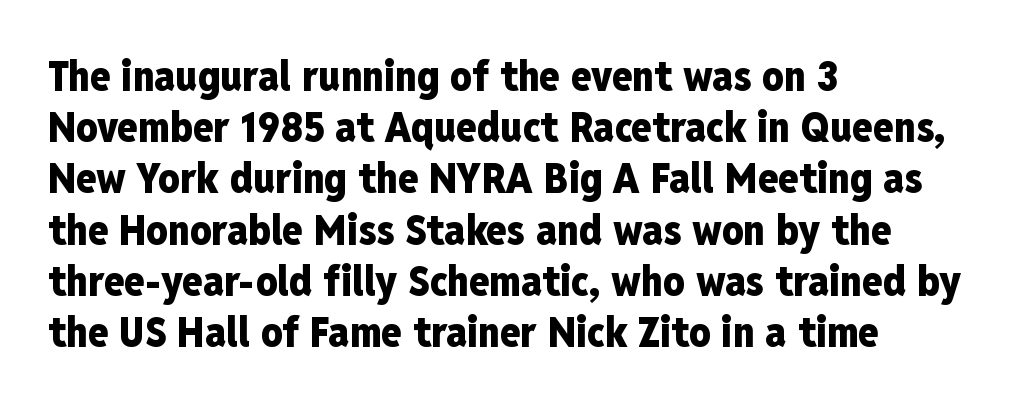
Q: Is the text bold? A: Yes.
Q: Is the text italic (slanted)? A: No, it is upright.
Q: Is the typeface a serif or a sans-serif typeface? A: Sans-serif.
Q: Is the text underlined? A: No.
Q: How is the paragraph aligned? A: Left-aligned.
Q: Is the spacing between letters normal or unusually wide? A: Normal.
Q: Width (condensed, normal, or wide)? A: Condensed.
Q: Stroke contrast? A: Low.
Q: x-height? A: Medium.
Q: Monospaced? A: No.
